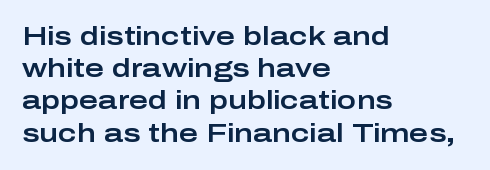
The image shows 26 px text type, upright; set left-aligned, line spacing 1.24x, normal letter spacing, not underlined.
